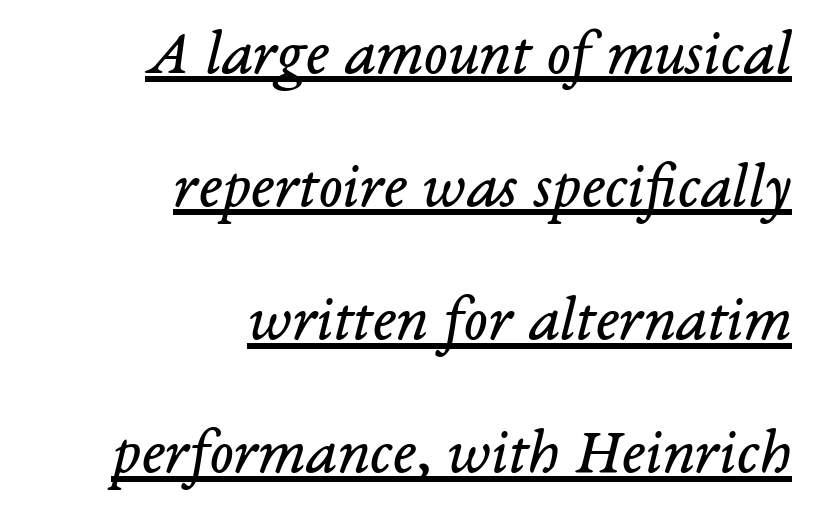
{"serif": "yes", "italic": "yes", "lean": "right", "slant_degrees": 14, "bold": "no", "weight": "regular", "width": "normal", "stroke_contrast": "low", "x_height": "medium", "monospaced": "no", "underline": "yes", "align": "right", "line_spacing": "loose", "line_spacing_ratio": 2.08, "letter_spacing": "normal", "letter_spacing_em": 0.0, "glyph_px": 64}
